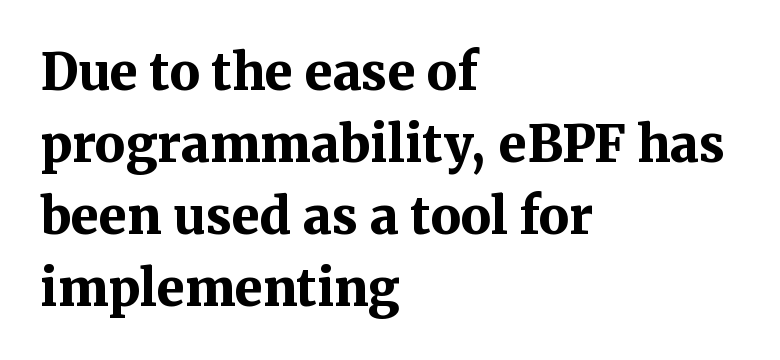
The image shows 50 px bold serif type, upright; set left-aligned, normal line spacing (1.44x), normal letter spacing, not underlined; medium stroke contrast and a medium x-height.
